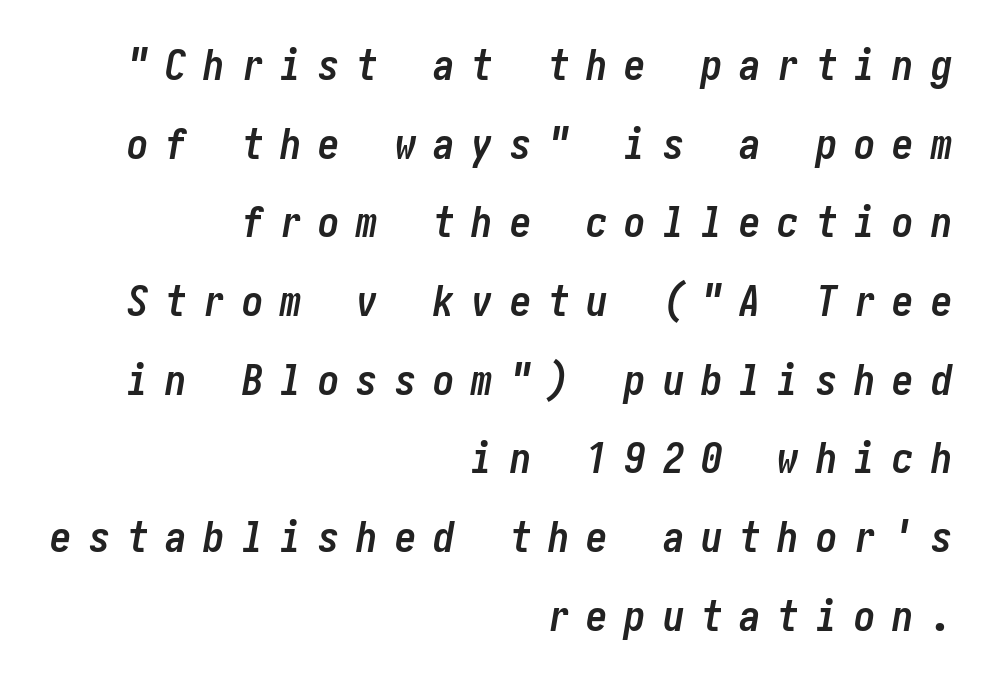
{"italic": "yes", "lean": "right", "slant_degrees": 10, "bold": "yes", "weight": "semibold", "width": "condensed", "stroke_contrast": "low", "x_height": "medium", "underline": "no", "align": "right", "line_spacing_ratio": 1.83, "letter_spacing": "wide", "letter_spacing_em": 0.39, "glyph_px": 43}
